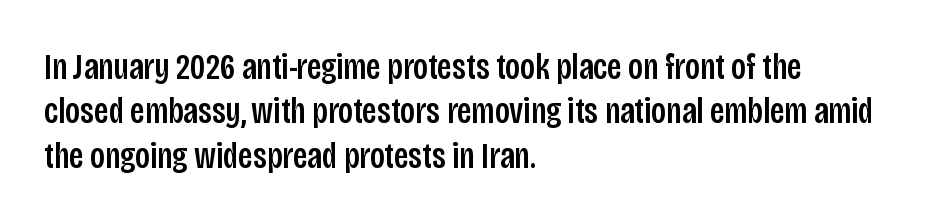
The face used here is proportionally spaced, like ordinary book or web type. Type style note: lacks serifs. There is no visible air inserted between adjacent glyphs. The type sits square on the baseline with zero lean. The space directly below the letters is spotless. The ragged edge is on the right, which tells us the setting is flush left.
